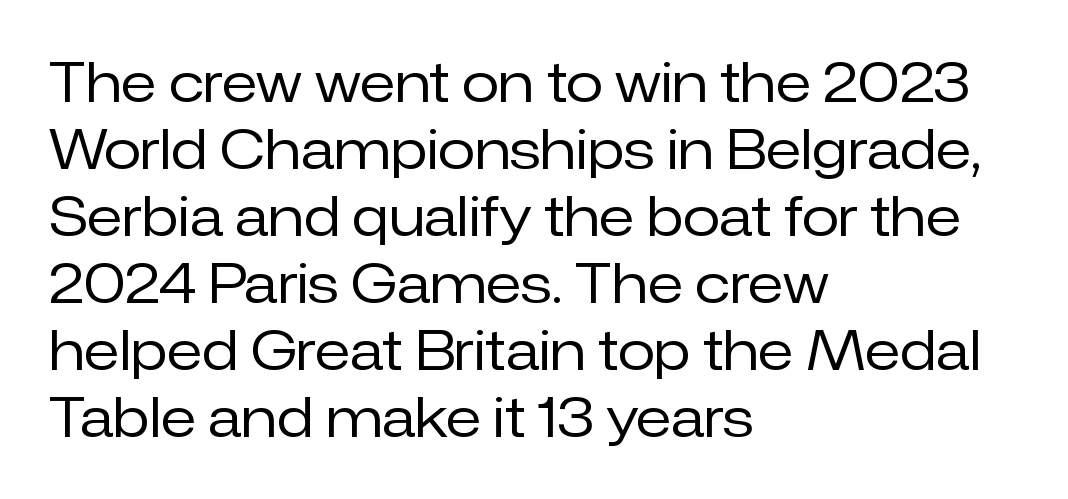
{"serif": "no", "italic": "no", "bold": "no", "weight": "regular", "width": "normal", "stroke_contrast": "low", "x_height": "medium", "monospaced": "no", "underline": "no", "align": "left", "line_spacing_ratio": 1.24, "letter_spacing": "normal", "letter_spacing_em": 0.0, "glyph_px": 54}
